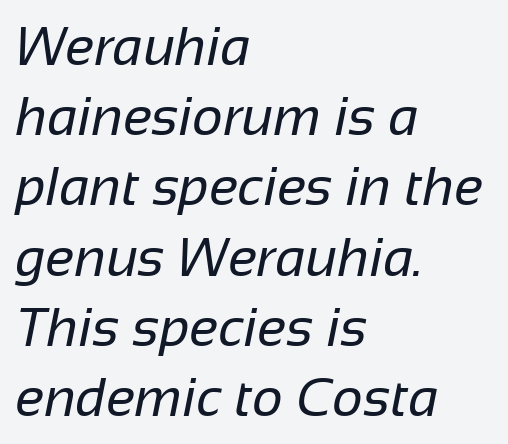
Q: Is the text bold? A: No.
Q: Is the typeface a serif or a sans-serif typeface? A: Sans-serif.
Q: Is the text underlined? A: No.
Q: How is the paragraph aligned? A: Left-aligned.
Q: Is the spacing between letters normal or unusually wide? A: Normal.
Q: Is the spacing between lines tight, normal or loose? A: Normal.
Q: Width (condensed, normal, or wide)? A: Normal.
Q: Stroke contrast? A: Low.
Q: x-height? A: Medium.
Q: Monospaced? A: No.
